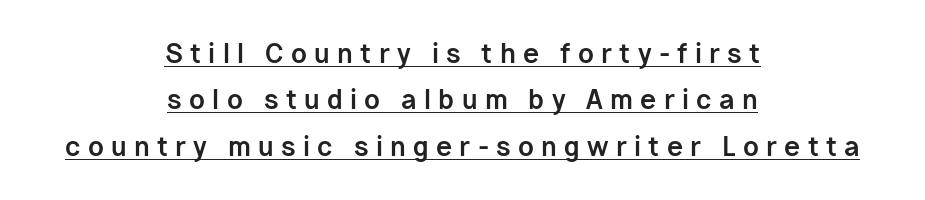
{"italic": "no", "bold": "yes", "underline": "yes", "align": "center", "line_spacing_ratio": 1.78, "letter_spacing": "wide", "letter_spacing_em": 0.28, "glyph_px": 26}
